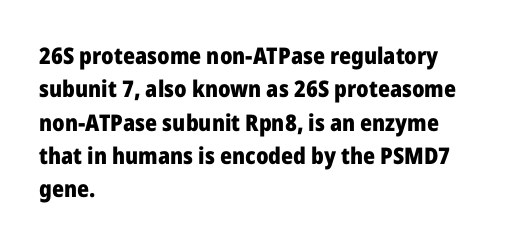
Every letter is thick-stroked: bold, no question. The space directly below the letters is spotless. How would I describe the line gaps? Plain and ordinary. A classic flush-left, rag-right setting is used for this passage. The specimen reads as upright at a glance.
